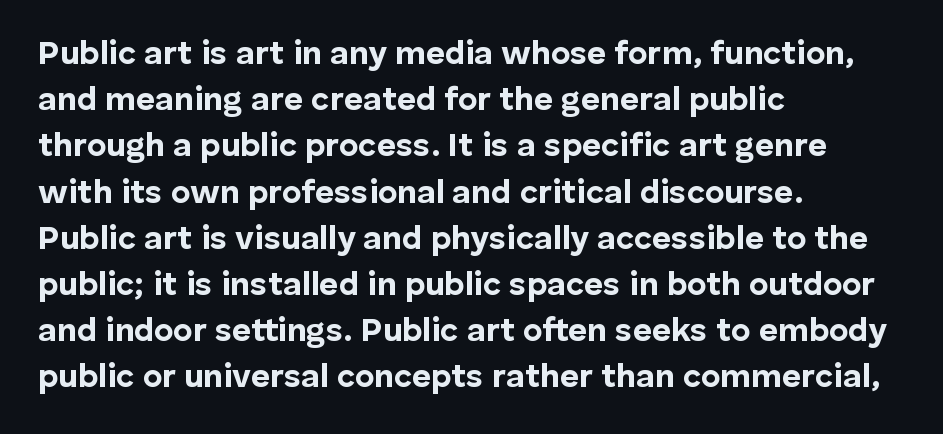
The image shows 33 px bold sans-serif type, upright; set left-aligned, normal line spacing (1.4x), normal letter spacing, not underlined; low stroke contrast and a medium x-height.
